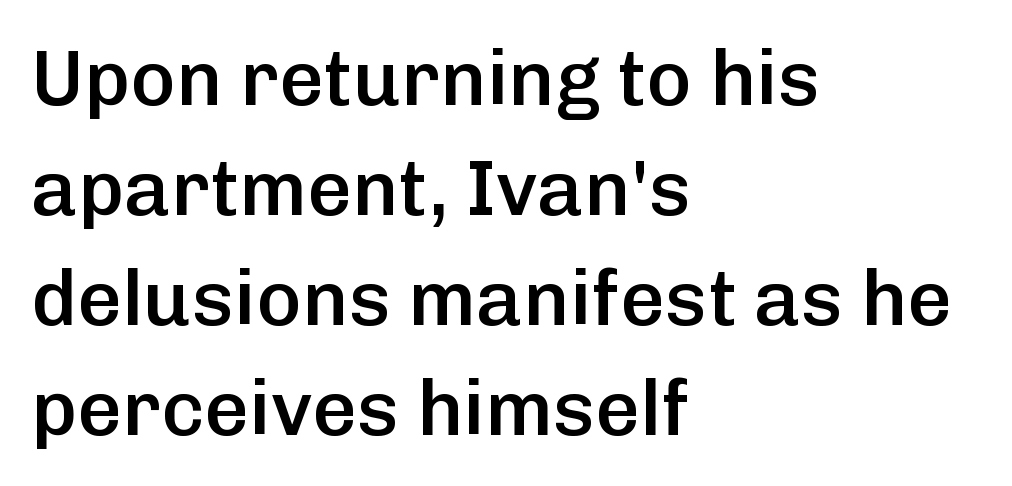
{"serif": "no", "italic": "no", "bold": "semi", "weight": "semibold", "width": "normal", "stroke_contrast": "low", "x_height": "medium", "monospaced": "no", "underline": "no", "align": "left", "line_spacing": "normal", "line_spacing_ratio": 1.41, "letter_spacing": "normal", "letter_spacing_em": 0.0, "glyph_px": 78}
